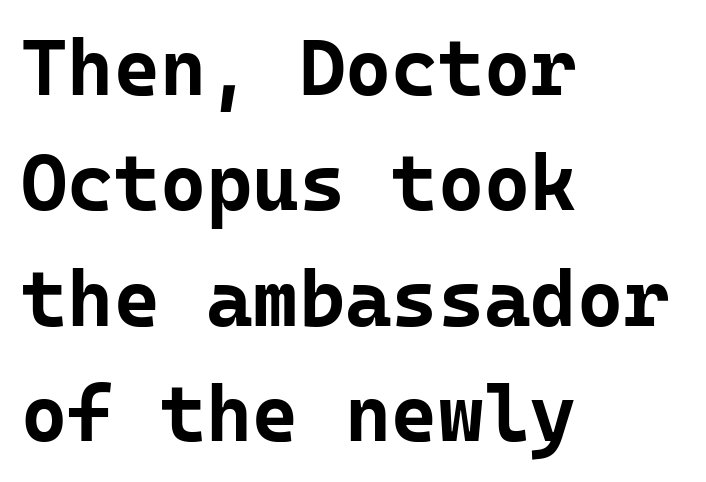
The image shows 79 px bold sans-serif type, upright, monospaced; set left-aligned, normal line spacing (1.46x), normal letter spacing, not underlined; low stroke contrast and a medium x-height.
